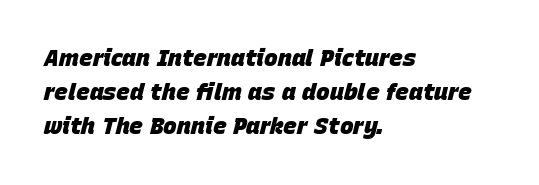
The image shows 23 px bold type, italic (leaning right); set left-aligned, normal line spacing (1.48x), normal letter spacing, not underlined.
